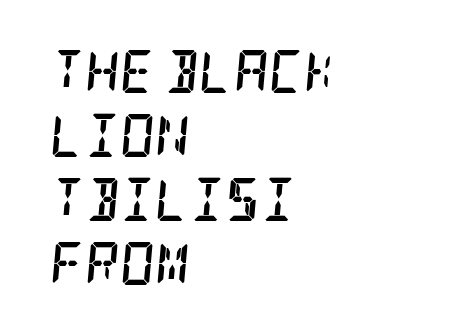
Q: Is the text bold? A: Yes.
Q: Is the text italic (slanted)? A: Yes, it leans right by about 5 degrees.
Q: Is the typeface a serif or a sans-serif typeface? A: Serif.
Q: Is the text underlined? A: No.
Q: How is the paragraph aligned? A: Left-aligned.
Q: Is the spacing between letters normal or unusually wide? A: Normal.
Q: Is the spacing between lines tight, normal or loose? A: Normal.
Q: Width (condensed, normal, or wide)? A: Condensed.
Q: Stroke contrast? A: Low.
Q: x-height? A: Large.
